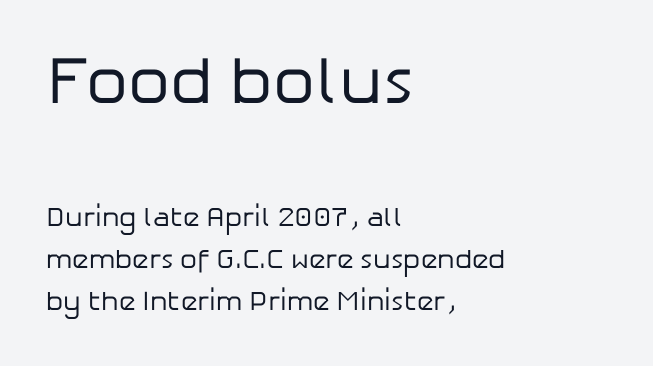
The image shows 67 px regular-weight sans-serif type, upright; set left-aligned, normal line spacing (1.55x), normal letter spacing, not underlined; the first (top) block is 2.48x larger; low stroke contrast and a medium x-height.
